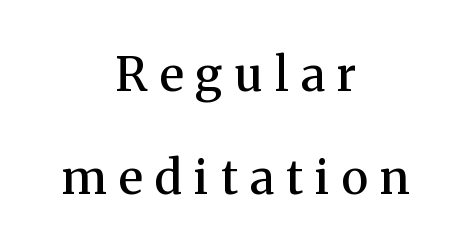
Heft: intermediate — a semibold. Reading down the column, the eye jumps a long way to each next line. The type sits square on the baseline with zero lean. Spacing between characters has been opened up far beyond the box default. Is this a fixed-width face? No — the glyphs have proportional, varying widths.
